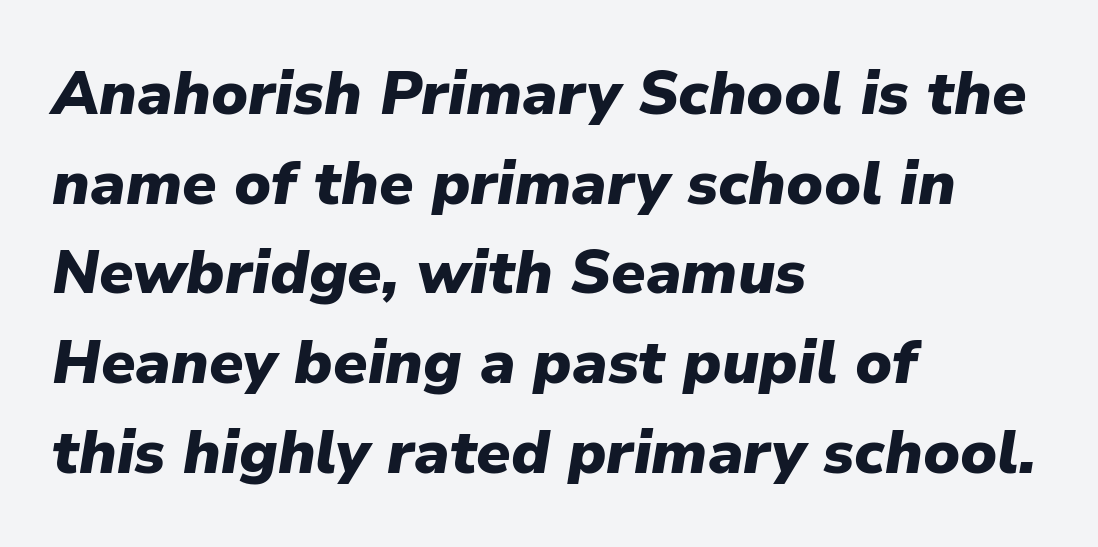
Q: Is the text bold? A: Yes.
Q: Is the text italic (slanted)? A: Yes, it leans right by about 9 degrees.
Q: Is the text underlined? A: No.
Q: How is the paragraph aligned? A: Left-aligned.
Q: Is the spacing between letters normal or unusually wide? A: Normal.
Q: Is the spacing between lines tight, normal or loose? A: Normal.
Q: Width (condensed, normal, or wide)? A: Normal.
Q: Stroke contrast? A: Low.
Q: x-height? A: Medium.
Q: Monospaced? A: No.
